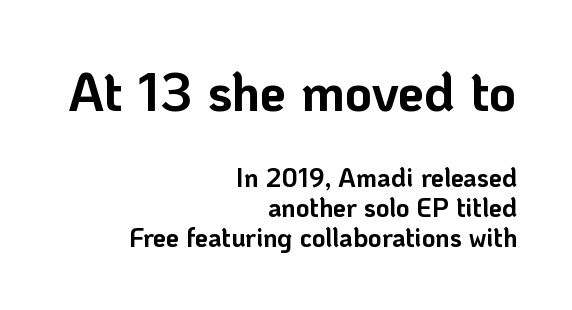
Looks like regular typesetting: each glyph gets only the width it needs. Of the two passages, the one on top uses the larger point size. Descenders are the only things crossing below the line. As a designer I'd log this as weight 700, bold.
